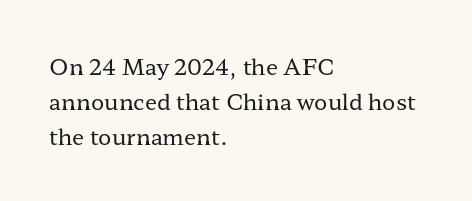
Every stem runs plumb, perpendicular to the baseline. Ink coverage per letter is moderate at most. Does extra space separate the letters? No, they use regular spacing. Line starts are locked; line ends wander. If you measured baseline to baseline, you'd find a middling distance.
